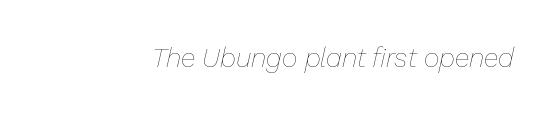
Looking at the ascenders, they clearly lean. Tracking here is standard; glyphs follow each other at the usual distance. Bold? No — there's no thickening of the strokes. No word sits above an underline.
